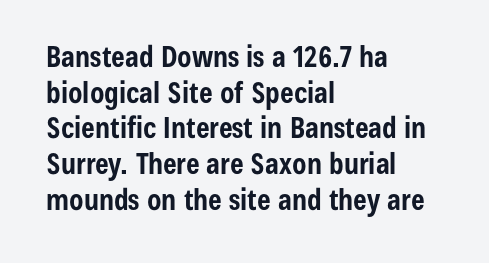
The image shows 29 px bold, condensed sans-serif type, upright; set left-aligned, line spacing 1.23x, normal letter spacing, not underlined; low stroke contrast and a medium x-height.
